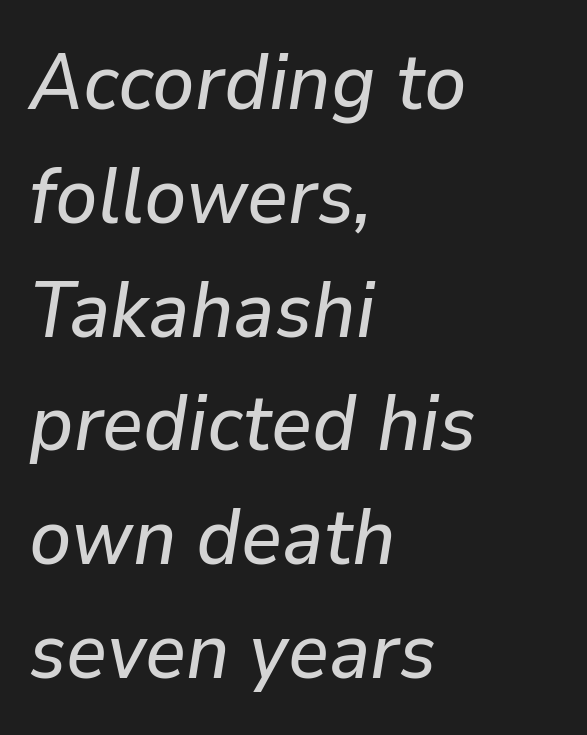
Q: Is the text italic (slanted)? A: Yes, it leans right by about 9 degrees.
Q: Is the text underlined? A: No.
Q: How is the paragraph aligned? A: Left-aligned.
Q: Is the spacing between letters normal or unusually wide? A: Normal.
Q: Is the spacing between lines tight, normal or loose? A: Normal.
Q: Width (condensed, normal, or wide)? A: Normal.
Q: Stroke contrast? A: Low.
Q: x-height? A: Medium.
Q: Monospaced? A: No.
